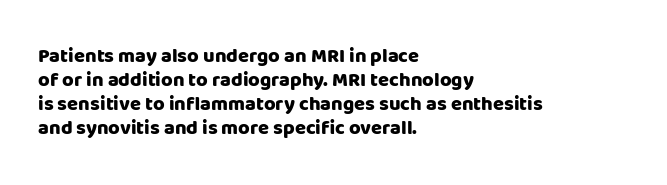
{"italic": "no", "bold": "yes", "underline": "no", "align": "left", "line_spacing_ratio": 1.2, "letter_spacing": "normal", "letter_spacing_em": 0.0, "glyph_px": 20}
